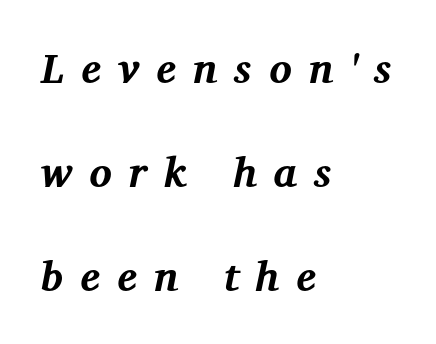
The gap between lines stays unmarked. Do the characters align in a grid? No, the font is proportional. In terms of posture, this sample is oblique. This rendering widens character spacing well past its baseline value. The rendering uses a large line-height, opening up the rows. Compared with an ordinary text face, these strokes are far heavier — a full bold.
